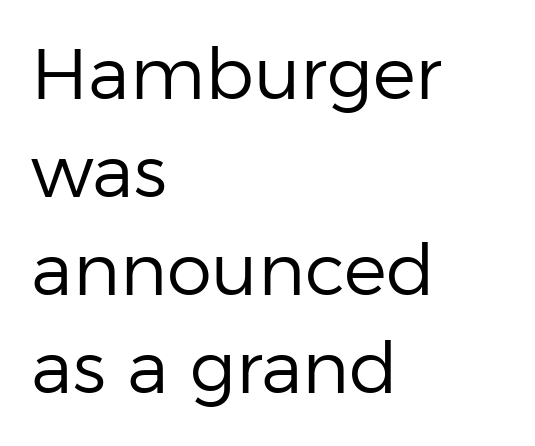
{"serif": "no", "italic": "no", "bold": "no", "weight": "regular", "width": "normal", "stroke_contrast": "low", "x_height": "medium", "monospaced": "no", "underline": "no", "align": "left", "line_spacing": "normal", "line_spacing_ratio": 1.36, "letter_spacing": "normal", "letter_spacing_em": 0.0, "glyph_px": 72}
